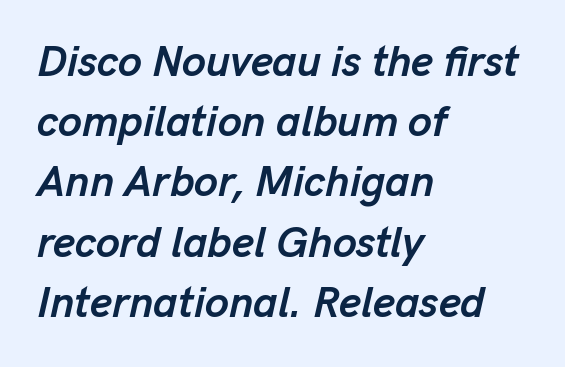
Q: Is the text bold? A: Yes.
Q: Is the text italic (slanted)? A: Yes, it leans right by about 13 degrees.
Q: Is the text underlined? A: No.
Q: How is the paragraph aligned? A: Left-aligned.
Q: Is the spacing between letters normal or unusually wide? A: Normal.
Q: Is the spacing between lines tight, normal or loose? A: Normal.
Q: Width (condensed, normal, or wide)? A: Normal.
Q: Stroke contrast? A: Low.
Q: x-height? A: Medium.
Q: Monospaced? A: No.
